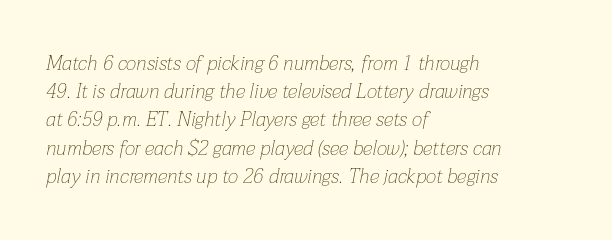
Q: Is the text bold? A: No.
Q: Is the text italic (slanted)? A: Yes, it leans right by about 12 degrees.
Q: Is the text underlined? A: No.
Q: How is the paragraph aligned? A: Left-aligned.
Q: Is the spacing between letters normal or unusually wide? A: Normal.
Q: Is the spacing between lines tight, normal or loose? A: Normal.
